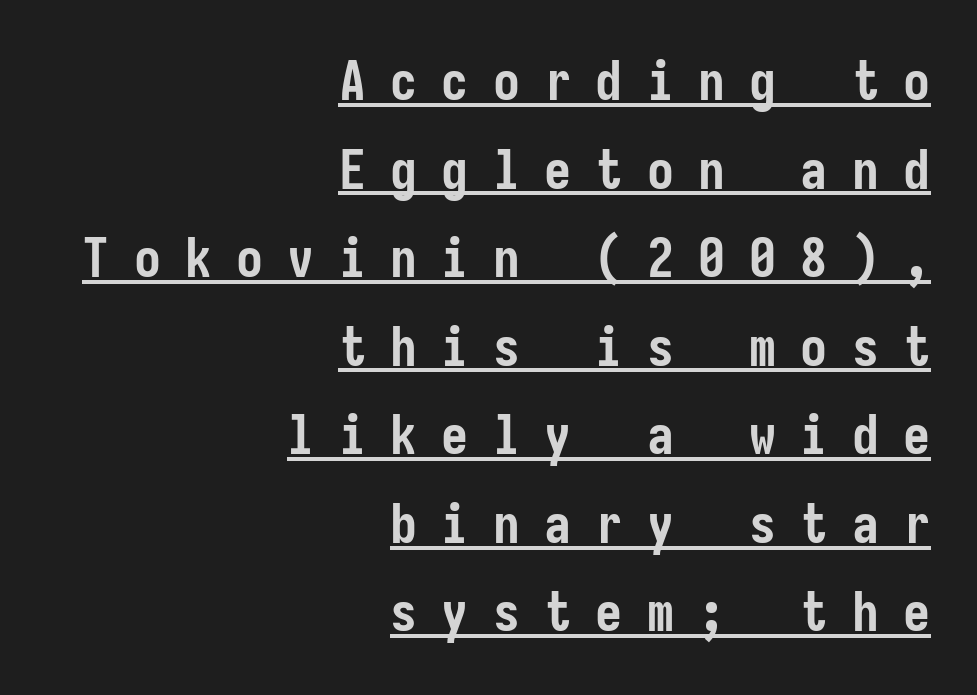
{"serif": "no", "italic": "no", "bold": "yes", "weight": "semibold", "width": "condensed", "stroke_contrast": "low", "x_height": "medium", "underline": "yes", "align": "right", "line_spacing": "normal", "line_spacing_ratio": 1.64, "letter_spacing": "wide", "letter_spacing_em": 0.45, "glyph_px": 54}
